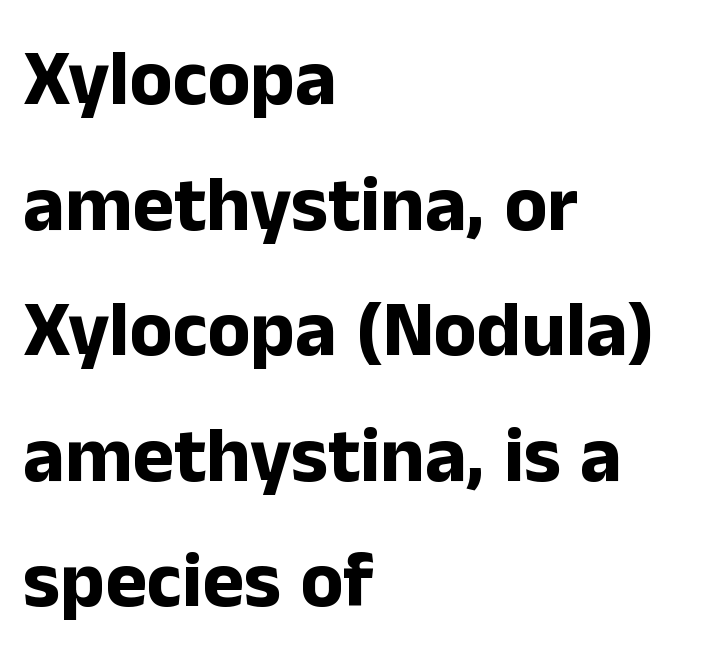
The image shows 79 px bold sans-serif type, upright; set left-aligned, normal line spacing (1.59x), normal letter spacing, not underlined; low stroke contrast and a medium x-height.
